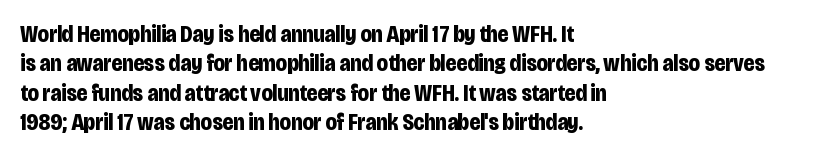
Q: Is the text bold? A: Yes.
Q: Is the text italic (slanted)? A: No, it is upright.
Q: Is the text underlined? A: No.
Q: How is the paragraph aligned? A: Left-aligned.
Q: Is the spacing between letters normal or unusually wide? A: Normal.
Q: Is the spacing between lines tight, normal or loose? A: Normal.
